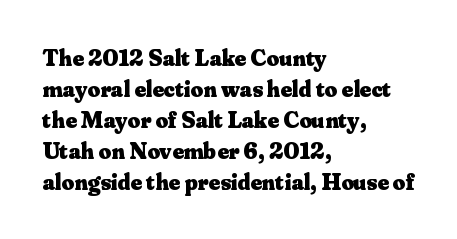
{"italic": "no", "bold": "yes", "underline": "no", "align": "left", "line_spacing": "normal", "line_spacing_ratio": 1.29, "letter_spacing": "normal", "letter_spacing_em": 0.0, "glyph_px": 24}
